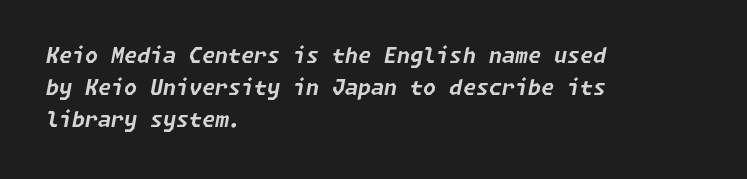
Rows of type keep a routine distance in the vertical direction. Underlining? Definitely not there. Slanted lettering throughout. Honestly, the letter spacing is just normal — you wouldn't notice it. Each line starts at the same left margin while the right side varies.
